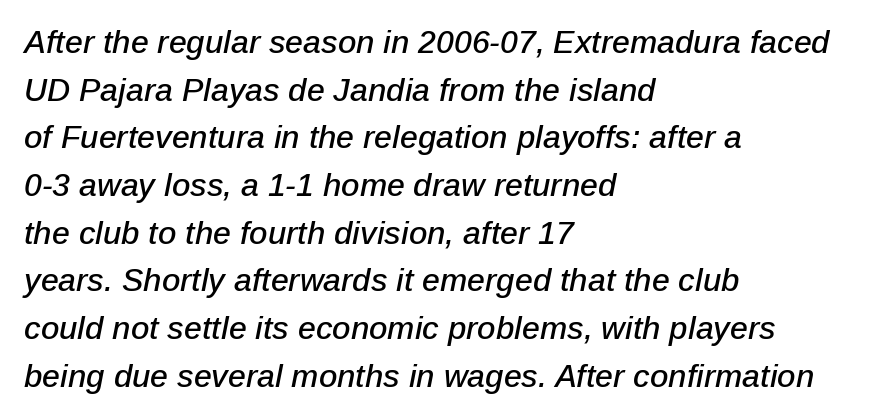
The image shows 32 px text type, italic (leaning right); set left-aligned, normal line spacing (1.49x), normal letter spacing, not underlined; low stroke contrast and a medium x-height.
